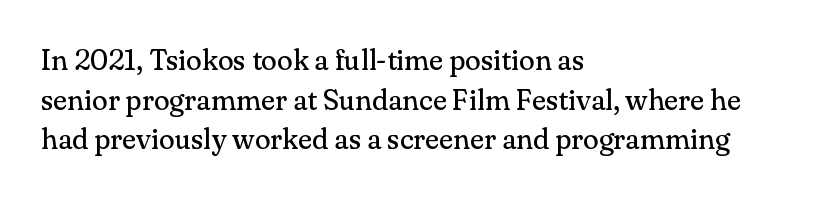
Q: Is the text bold? A: No.
Q: Is the text italic (slanted)? A: No, it is upright.
Q: Is the typeface a serif or a sans-serif typeface? A: Serif.
Q: Is the text underlined? A: No.
Q: How is the paragraph aligned? A: Left-aligned.
Q: Is the spacing between letters normal or unusually wide? A: Normal.
Q: Is the spacing between lines tight, normal or loose? A: Normal.
Q: Width (condensed, normal, or wide)? A: Normal.
Q: Stroke contrast? A: Medium.
Q: x-height? A: Small.
Q: Monospaced? A: No.
